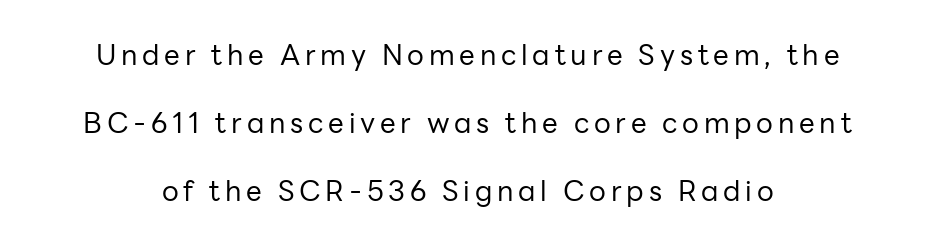
{"serif": "no", "italic": "no", "bold": "no", "weight": "regular", "width": "normal", "stroke_contrast": "low", "x_height": "medium", "monospaced": "no", "underline": "no", "line_spacing": "loose", "line_spacing_ratio": 2.42, "glyph_px": 28}
